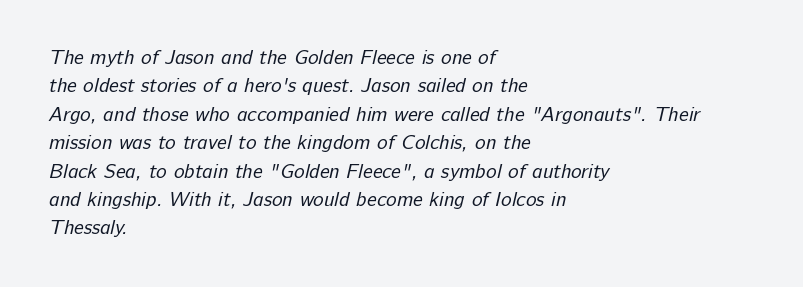
{"bold": "no", "underline": "no", "align": "left", "line_spacing": "normal", "line_spacing_ratio": 1.42, "letter_spacing": "normal", "letter_spacing_em": 0.0, "glyph_px": 20}
